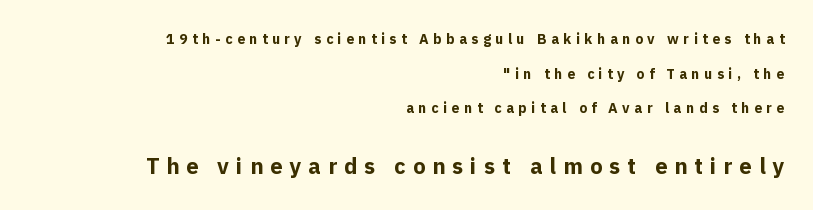
The image shows 22 px bold type, upright; set right-aligned, loose line spacing (2.48x), unusually wide letter spacing (+0.32 em), not underlined; the second (bottom) block is 1.57x larger.
